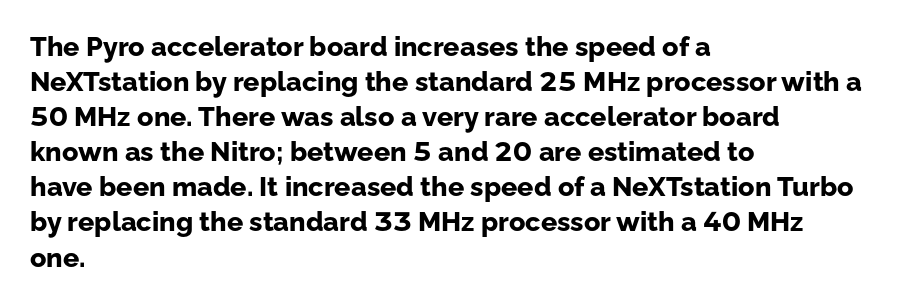
Is there much room between lines? A standard amount, neither cramped nor airy. Emphasis by weight is at full strength: bold. Each word holds together tightly as a unit, with standard inter-letter gaps. Rule under the text: the space is simply empty. Style check: upright. Does the copy run flush right? No — it runs flush left.
